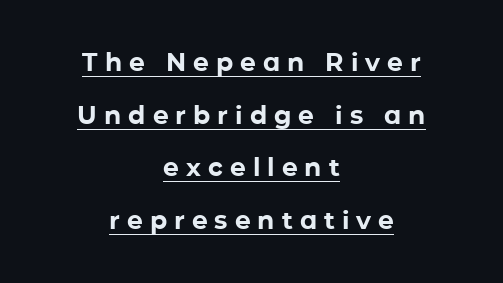
On the weight axis this lands at bold, roughly 700. A typesetter would call this leading open, well beyond the default. In designer terms, the underline attribute is active on this setting. Horizontally, the lines are justified to the midpoint only.
